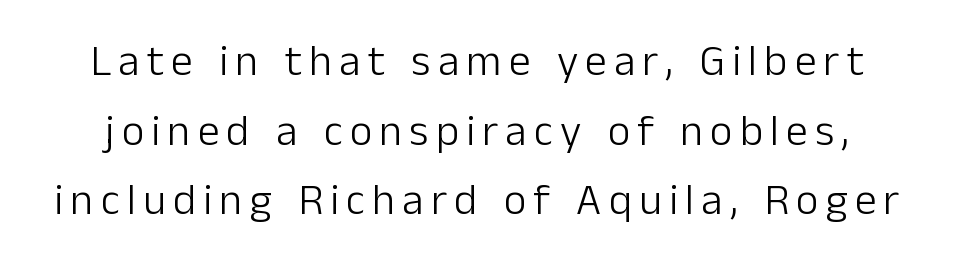
Q: Is the text bold? A: No.
Q: Is the text italic (slanted)? A: No, it is upright.
Q: Is the typeface a serif or a sans-serif typeface? A: Sans-serif.
Q: Is the text underlined? A: No.
Q: Is the spacing between lines tight, normal or loose? A: Normal.
Q: Width (condensed, normal, or wide)? A: Normal.
Q: Stroke contrast? A: Low.
Q: x-height? A: Medium.
Q: Monospaced? A: No.
